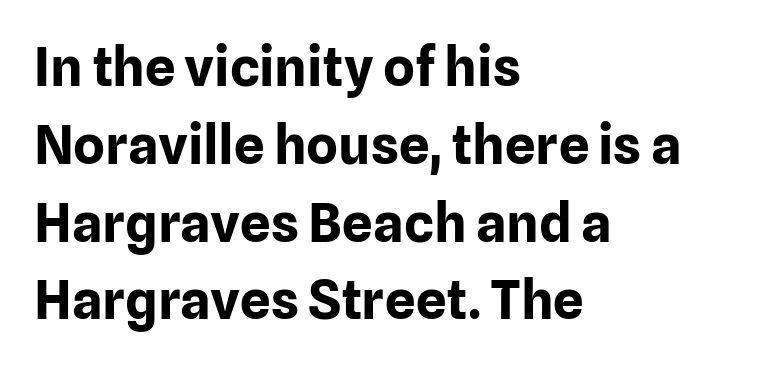
Q: Is the text bold? A: Yes.
Q: Is the text italic (slanted)? A: No, it is upright.
Q: Is the typeface a serif or a sans-serif typeface? A: Sans-serif.
Q: Is the text underlined? A: No.
Q: How is the paragraph aligned? A: Left-aligned.
Q: Is the spacing between letters normal or unusually wide? A: Normal.
Q: Is the spacing between lines tight, normal or loose? A: Normal.
Q: Width (condensed, normal, or wide)? A: Normal.
Q: Stroke contrast? A: Low.
Q: x-height? A: Medium.
Q: Monospaced? A: No.
